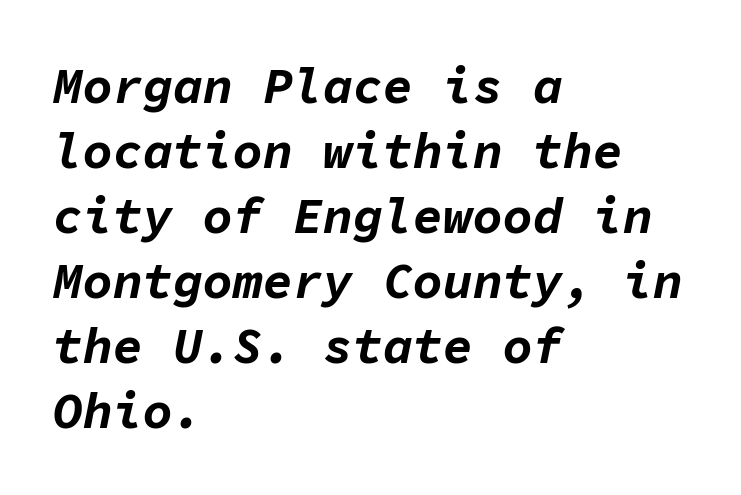
The image shows 50 px bold type, italic (leaning right), monospaced; set left-aligned, normal line spacing (1.3x), normal letter spacing, not underlined; low stroke contrast and a medium x-height.
